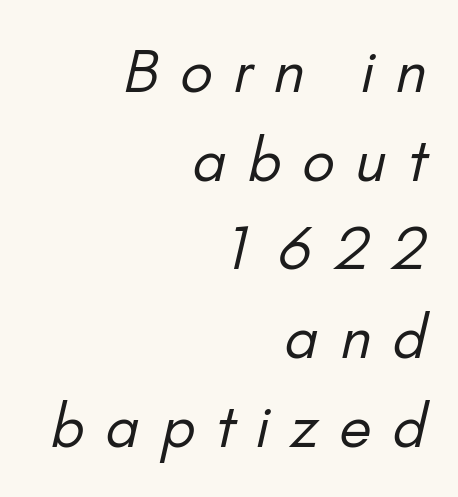
Q: Is the text bold? A: No.
Q: Is the typeface a serif or a sans-serif typeface? A: Sans-serif.
Q: Is the text underlined? A: No.
Q: How is the paragraph aligned? A: Right-aligned.
Q: Is the spacing between letters normal or unusually wide? A: Unusually wide.
Q: Is the spacing between lines tight, normal or loose? A: Normal.
Q: Width (condensed, normal, or wide)? A: Normal.
Q: Stroke contrast? A: Low.
Q: x-height? A: Small.
Q: Monospaced? A: No.
